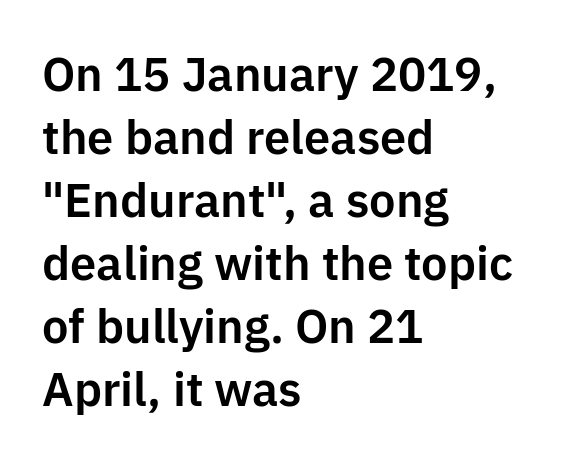
{"serif": "no", "italic": "no", "width": "normal", "stroke_contrast": "low", "x_height": "medium", "monospaced": "no", "underline": "no", "align": "left", "line_spacing": "normal", "line_spacing_ratio": 1.34, "letter_spacing": "normal", "letter_spacing_em": 0.0, "glyph_px": 47}
